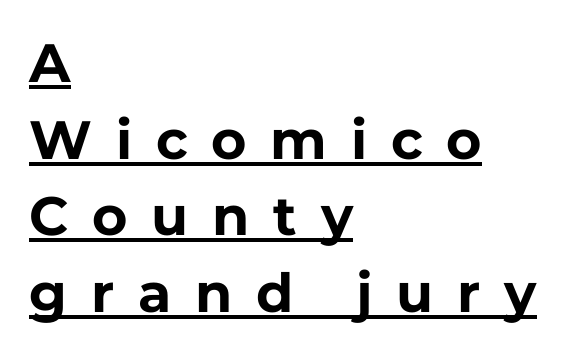
The image shows 54 px bold sans-serif type, upright; set left-aligned, normal line spacing (1.42x), unusually wide letter spacing (+0.44 em), underlined; low stroke contrast and a medium x-height.
